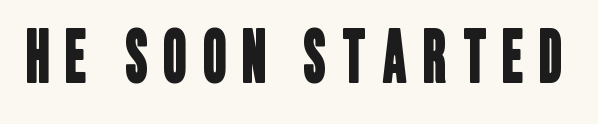
{"serif": "no", "width": "condensed", "stroke_contrast": "low", "x_height": "large", "monospaced": "no", "underline": "no", "letter_spacing": "wide", "letter_spacing_em": 0.23, "glyph_px": 71}
